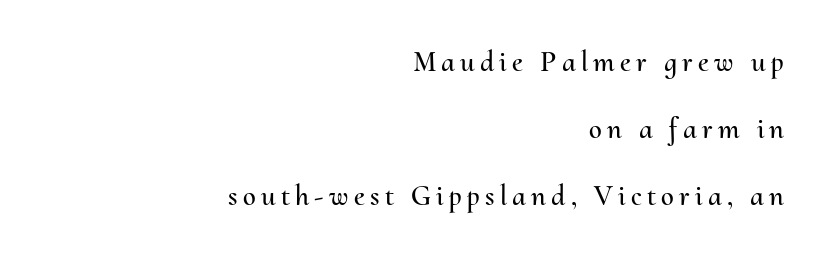
Short and long lines alike share a common ending point at right. Leading is clearly above the norm, producing a sparse column. A clean baseline with only descenders dipping below it. Each letter keeps its own natural width here, so spacing adapts to shape. Posture: upright roman.
